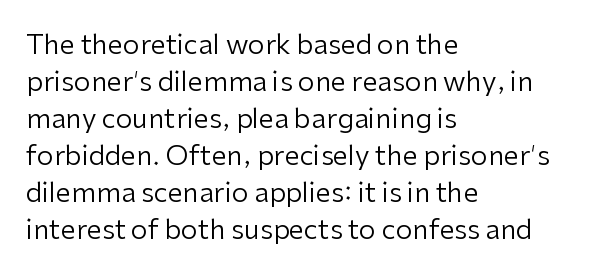
Q: Is the text bold? A: No.
Q: Is the text italic (slanted)? A: No, it is upright.
Q: Is the text underlined? A: No.
Q: How is the paragraph aligned? A: Left-aligned.
Q: Is the spacing between letters normal or unusually wide? A: Normal.
Q: Is the spacing between lines tight, normal or loose? A: Normal.
